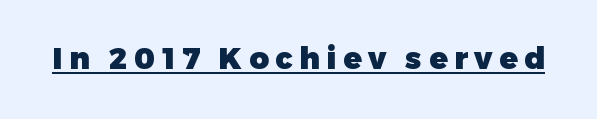
Caption: bold face, heavy strokes. Posture: straight, roman, zero tilt. Varying glyph widths throughout — classic text-font behaviour. Serifs: no, the terminals of the letterforms are clean.
